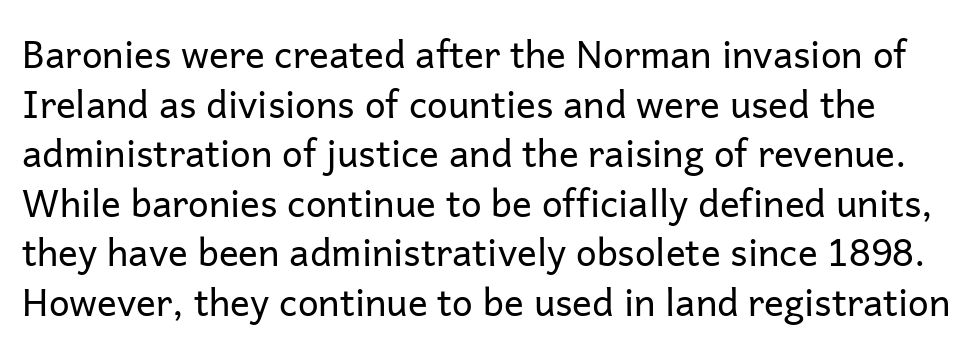
Q: Is the text bold? A: No.
Q: Is the text italic (slanted)? A: No, it is upright.
Q: Is the typeface a serif or a sans-serif typeface? A: Sans-serif.
Q: Is the text underlined? A: No.
Q: Is the spacing between letters normal or unusually wide? A: Normal.
Q: Is the spacing between lines tight, normal or loose? A: Normal.
Q: Width (condensed, normal, or wide)? A: Normal.
Q: Stroke contrast? A: Low.
Q: x-height? A: Medium.
Q: Monospaced? A: No.
